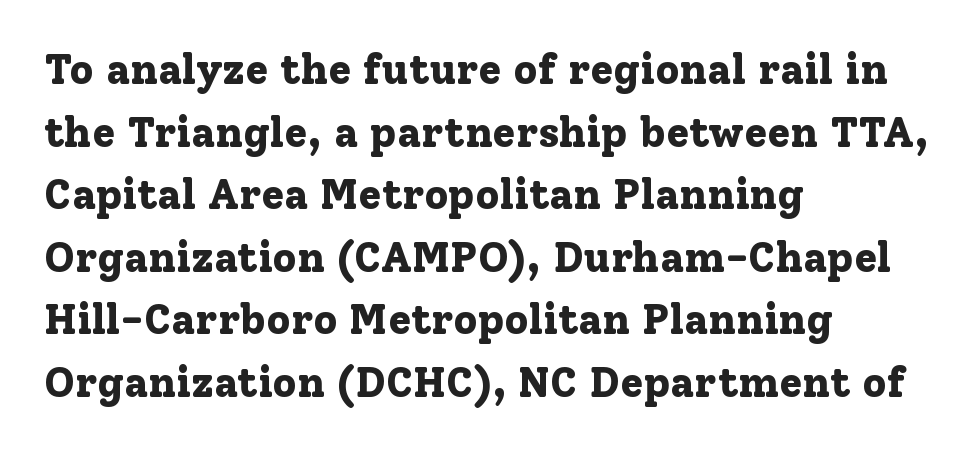
The image shows 42 px bold serif type, upright; set left-aligned, normal line spacing (1.49x), normal letter spacing, not underlined; low stroke contrast and a medium x-height.
